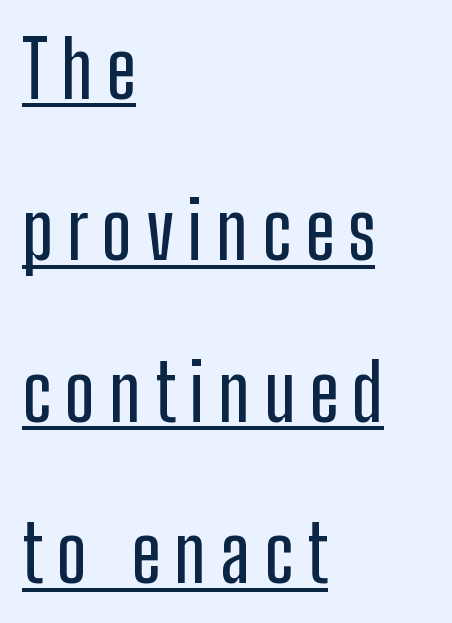
The image shows 78 px condensed sans-serif type, upright; set left-aligned, loose line spacing (2.07x), underlined; low stroke contrast and a medium x-height.
